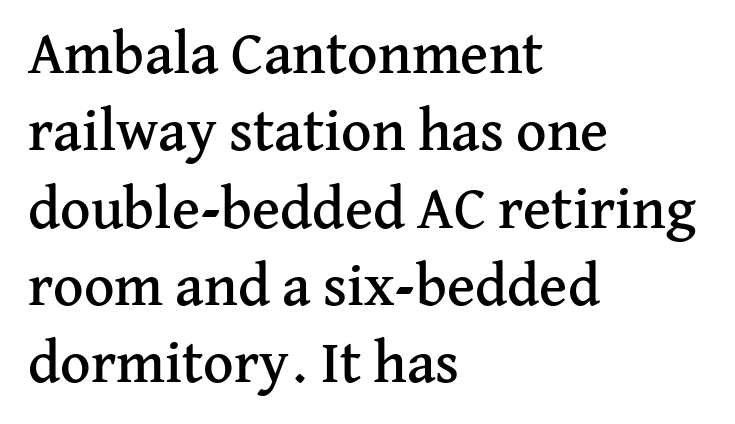
Note: serifs present on the glyphs. Default kerning and tracking; the words read as compact shapes. The lettering stays uniformly vertical, giving the passage a roman look. Descender tails drop into unmarked territory. These lines are set flush left with a ragged right edge. The leading is moderate, giving the passage an even texture.
